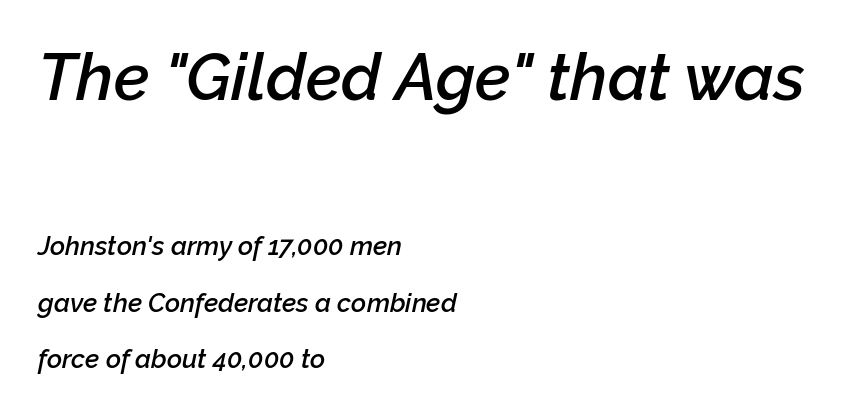
{"italic": "yes", "lean": "right", "slant_degrees": 12, "bold": "semi", "weight": "semibold", "width": "normal", "stroke_contrast": "low", "x_height": "medium", "monospaced": "no", "underline": "no", "align": "left", "line_spacing": "loose", "line_spacing_ratio": 2.16, "letter_spacing": "normal", "letter_spacing_em": 0.0, "larger_block": "first", "size_ratio": 2.5, "glyph_px": 65}
